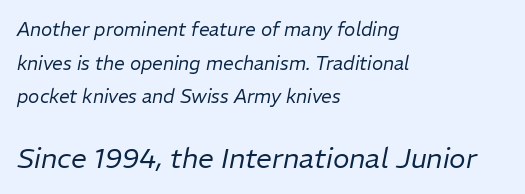
The image shows 28 px regular-weight type, italic (leaning right); set left-aligned, line spacing 1.77x, normal letter spacing, not underlined; the second (bottom) block is 1.47x larger; low stroke contrast and a medium x-height.
